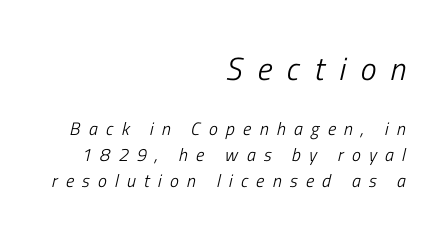
{"italic": "yes", "lean": "right", "slant_degrees": 13, "bold": "no", "weight": "light", "width": "condensed", "stroke_contrast": "low", "x_height": "medium", "monospaced": "no", "underline": "no", "align": "right", "line_spacing": "normal", "line_spacing_ratio": 1.43, "letter_spacing": "wide", "letter_spacing_em": 0.46, "larger_block": "first", "size_ratio": 1.78, "glyph_px": 32}
